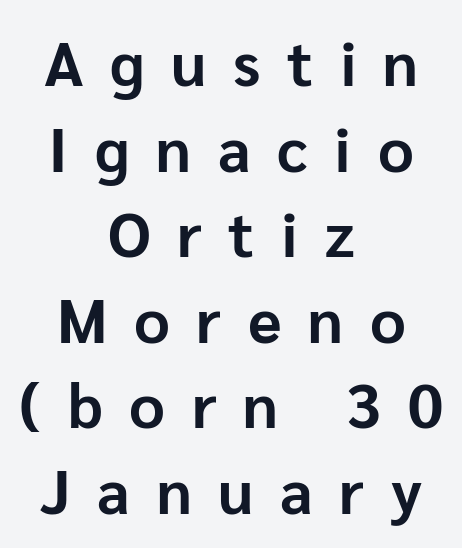
The image shows 62 px bold sans-serif type, upright; set centered, normal line spacing (1.38x), unusually wide letter spacing (+0.43 em), not underlined; low stroke contrast and a medium x-height.
